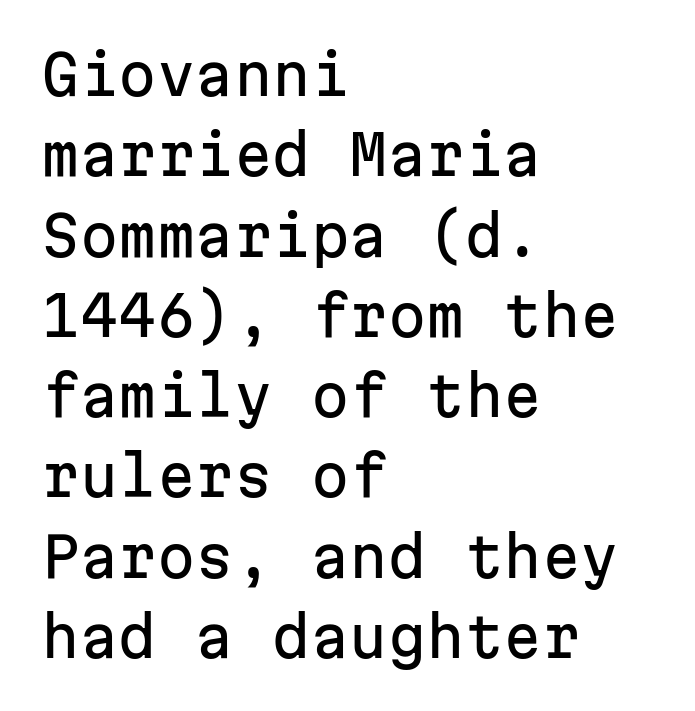
These lines are rendered in a fixed-pitch font. The vertical gap from one line to the next is medium. Anything drawn beneath the words? Only blank space. Every stem runs plumb, perpendicular to the baseline. There is no visible air inserted between adjacent glyphs. Teacher's note: observe the even left margin — that is flush-left alignment.
